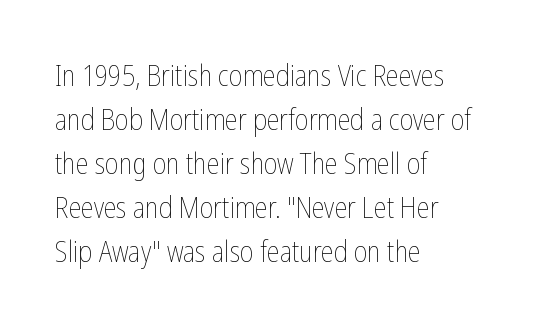
The image shows 29 px thin, condensed type, upright; set left-aligned, normal line spacing (1.52x), normal letter spacing, not underlined; low stroke contrast and a medium x-height.
